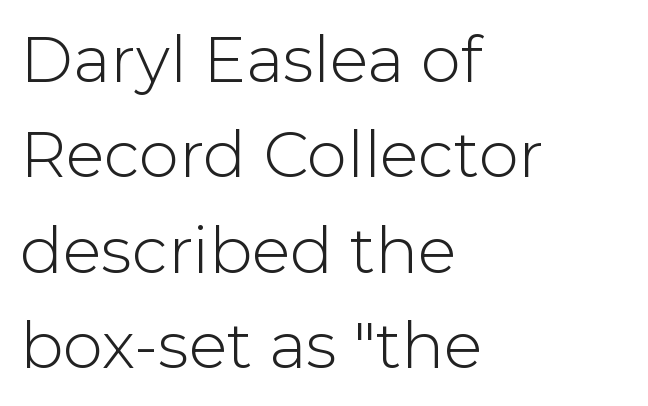
The image shows 64 px light sans-serif type, upright; set left-aligned, normal line spacing (1.49x), normal letter spacing, not underlined; low stroke contrast and a medium x-height.
